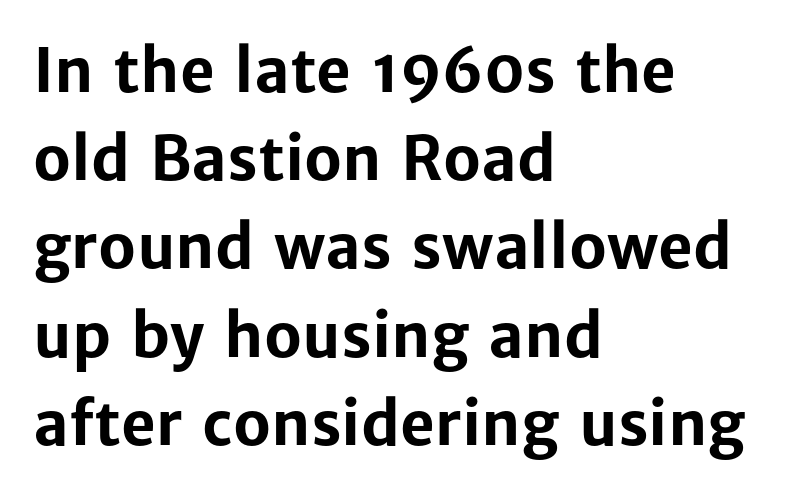
Q: Is the text bold? A: Yes.
Q: Is the text italic (slanted)? A: No, it is upright.
Q: Is the typeface a serif or a sans-serif typeface? A: Sans-serif.
Q: Is the text underlined? A: No.
Q: How is the paragraph aligned? A: Left-aligned.
Q: Is the spacing between letters normal or unusually wide? A: Normal.
Q: Is the spacing between lines tight, normal or loose? A: Normal.
Q: Width (condensed, normal, or wide)? A: Normal.
Q: Stroke contrast? A: Low.
Q: x-height? A: Medium.
Q: Monospaced? A: No.
